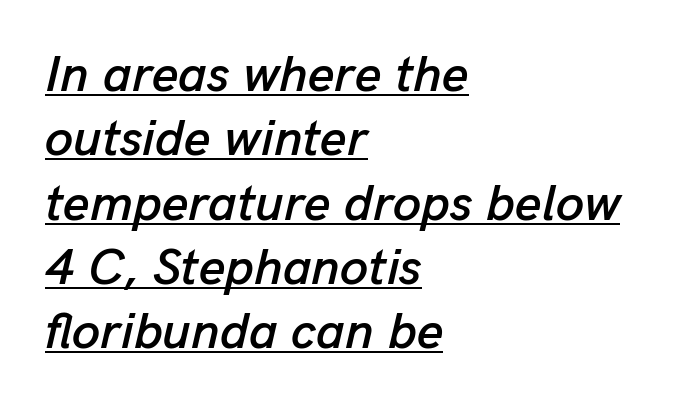
The typesetter chose a ragged-right arrangement here. This sample uses an oblique cut, with every glyph tilted off the vertical. One glance says typical: line gaps are just what's usual. The glyphs are accompanied by a horizontal stroke just below them.
